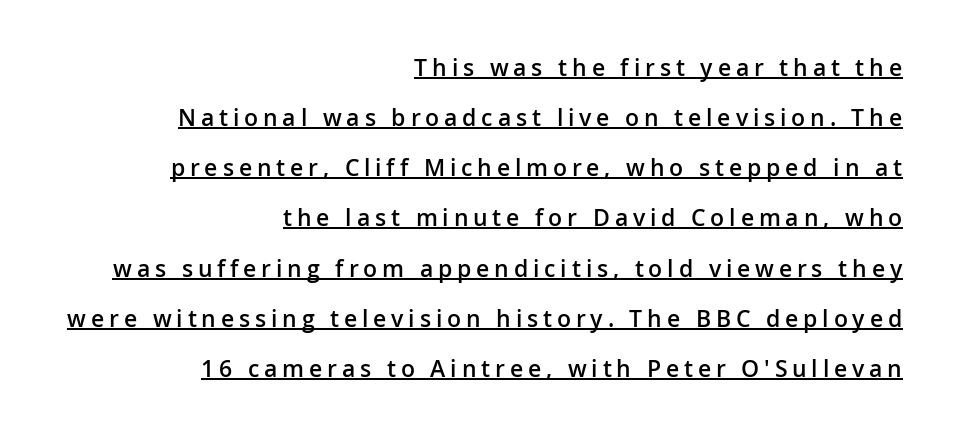
{"italic": "no", "bold": "semi", "underline": "yes", "align": "right", "line_spacing": "loose", "line_spacing_ratio": 2.18, "letter_spacing": "wide", "letter_spacing_em": 0.21, "glyph_px": 23}
